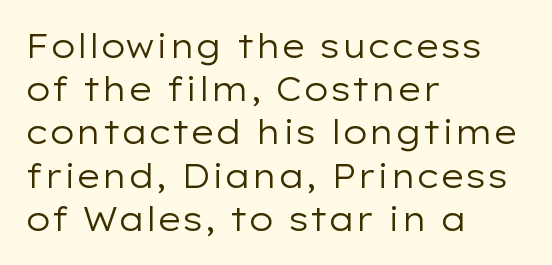
The letters sit at their default tracking, neither squeezed nor spread. This rendering features lettering with no underline. The font is comparable to plain body text, perhaps lighter. Ordinary non-slanted type is in use. Does the copy run flush right? No — it runs flush left.
